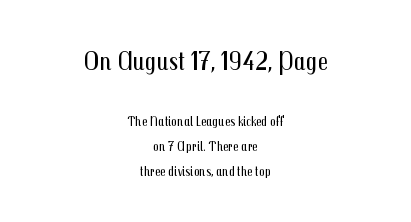
{"italic": "no", "bold": "no", "underline": "no", "align": "center", "line_spacing_ratio": 1.77, "letter_spacing": "normal", "letter_spacing_em": 0.0, "larger_block": "first", "size_ratio": 1.93, "glyph_px": 27}
